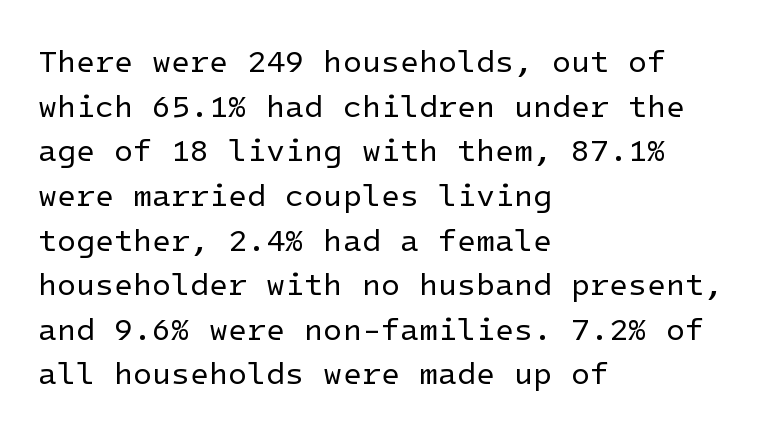
Q: Is the text bold? A: No.
Q: Is the text italic (slanted)? A: No, it is upright.
Q: Is the typeface a serif or a sans-serif typeface? A: Sans-serif.
Q: Is the text underlined? A: No.
Q: How is the paragraph aligned? A: Left-aligned.
Q: Is the spacing between letters normal or unusually wide? A: Normal.
Q: Is the spacing between lines tight, normal or loose? A: Normal.
Q: Width (condensed, normal, or wide)? A: Normal.
Q: Stroke contrast? A: Low.
Q: x-height? A: Medium.
